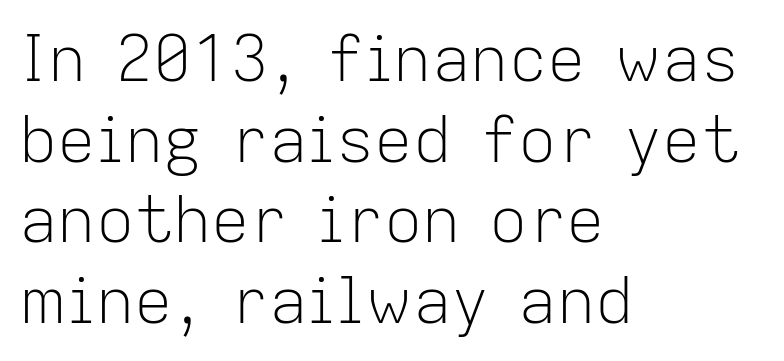
{"serif": "no", "italic": "no", "bold": "no", "weight": "light", "width": "normal", "stroke_contrast": "low", "x_height": "medium", "monospaced": "no", "underline": "no", "align": "left", "line_spacing": "normal", "line_spacing_ratio": 1.26, "letter_spacing": "normal", "letter_spacing_em": 0.0, "glyph_px": 64}
